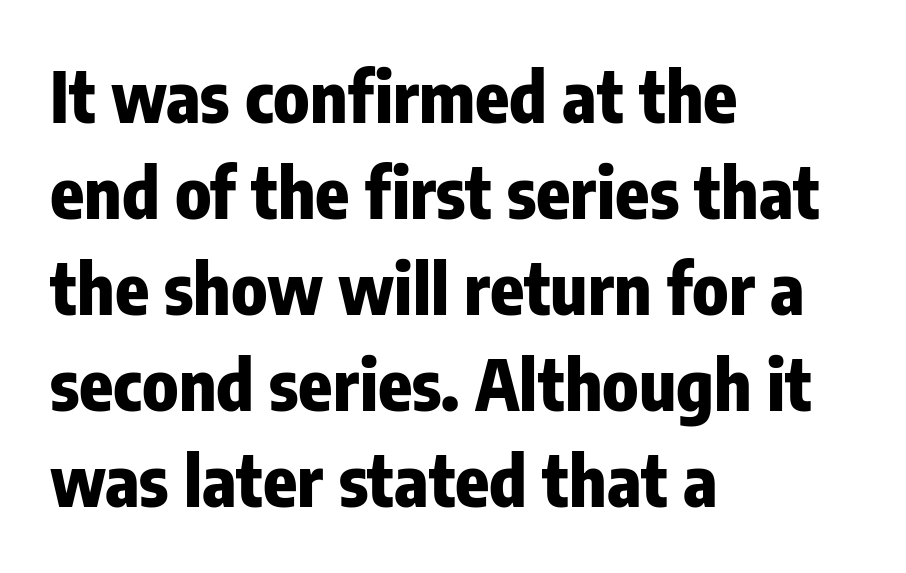
A roman cut, with each character standing at attention. A typesetter would call this proportional, since set widths differ per character. A sans-serif font was chosen for this passage. Summary of weight: heavy, a full bold.
